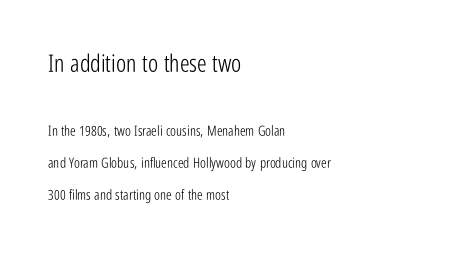
The image shows 24 px text type, upright; set left-aligned, loose line spacing (2.28x), normal letter spacing, not underlined; the first (top) block is 1.71x larger.
